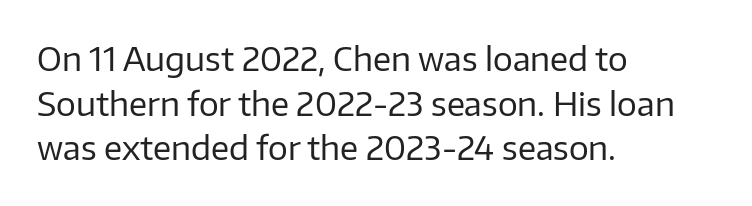
Q: Is the text bold? A: No.
Q: Is the text italic (slanted)? A: No, it is upright.
Q: Is the typeface a serif or a sans-serif typeface? A: Sans-serif.
Q: Is the text underlined? A: No.
Q: How is the paragraph aligned? A: Left-aligned.
Q: Is the spacing between letters normal or unusually wide? A: Normal.
Q: Is the spacing between lines tight, normal or loose? A: Normal.
Q: Width (condensed, normal, or wide)? A: Normal.
Q: Stroke contrast? A: Low.
Q: x-height? A: Medium.
Q: Monospaced? A: No.
